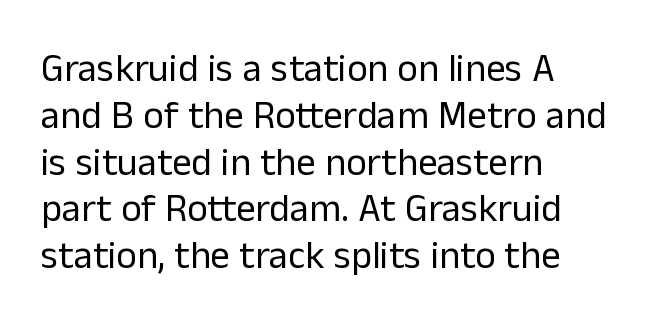
The ragged edge is on the right, which tells us the setting is flush left. Clear beneath every line of the passage. The letters advance in unequal steps, a hallmark of proportional type. Short note: letters normally spaced.
